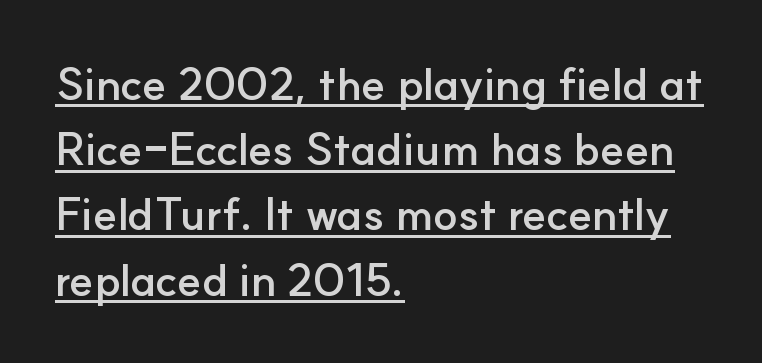
Do the characters align in a grid? No, the font is proportional. The strokes are fattened all the way to bold. This rendering features underlined lettering. Does extra space separate the letters? No, they use regular spacing. Compared with typical paragraphs, the rows here are spaced about the same. Unlike a traditional serif, this face leaves its strokes unadorned.
